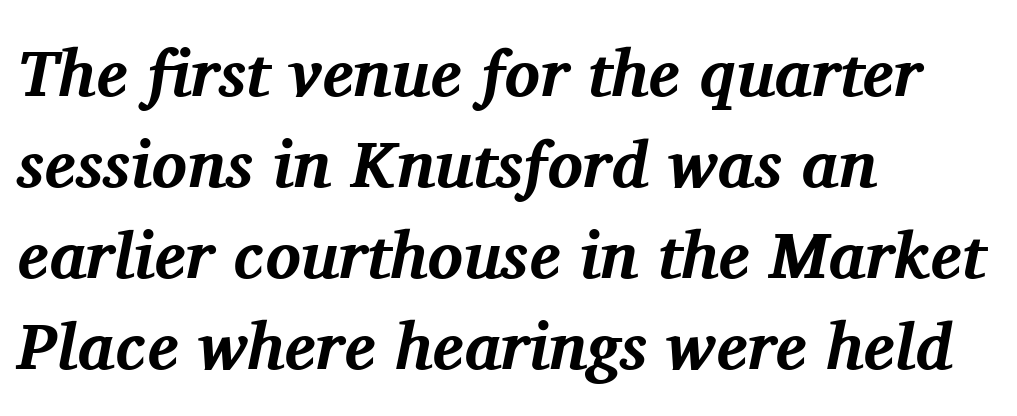
{"serif": "yes", "italic": "yes", "lean": "right", "slant_degrees": 11, "bold": "yes", "weight": "bold", "width": "normal", "stroke_contrast": "medium", "x_height": "medium", "monospaced": "no", "underline": "no", "align": "left", "line_spacing": "normal", "line_spacing_ratio": 1.38, "letter_spacing": "normal", "letter_spacing_em": 0.0, "glyph_px": 66}
